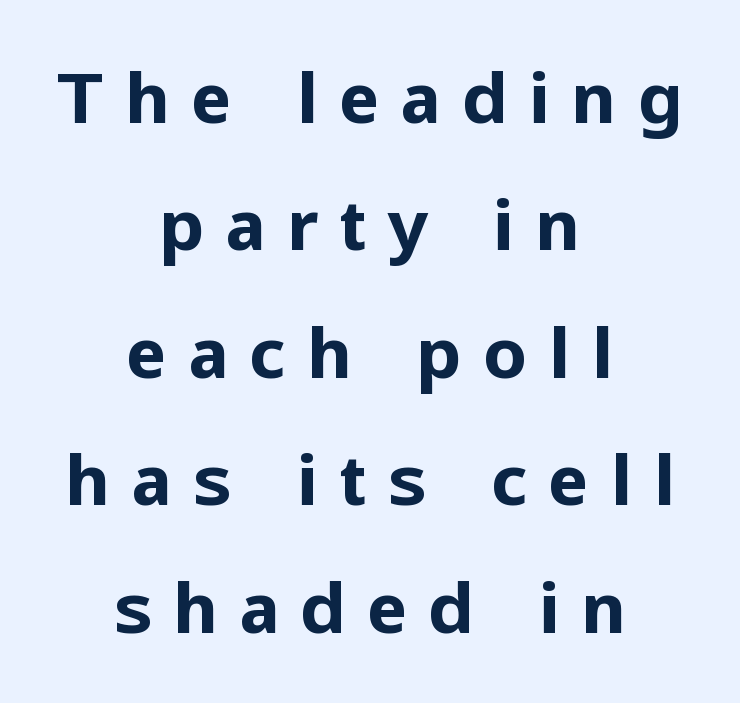
Q: Is the text bold? A: Yes.
Q: Is the text italic (slanted)? A: No, it is upright.
Q: Is the typeface a serif or a sans-serif typeface? A: Sans-serif.
Q: Is the text underlined? A: No.
Q: How is the paragraph aligned? A: Centered.
Q: Is the spacing between letters normal or unusually wide? A: Unusually wide.
Q: Width (condensed, normal, or wide)? A: Normal.
Q: Stroke contrast? A: Low.
Q: x-height? A: Medium.
Q: Monospaced? A: No.
